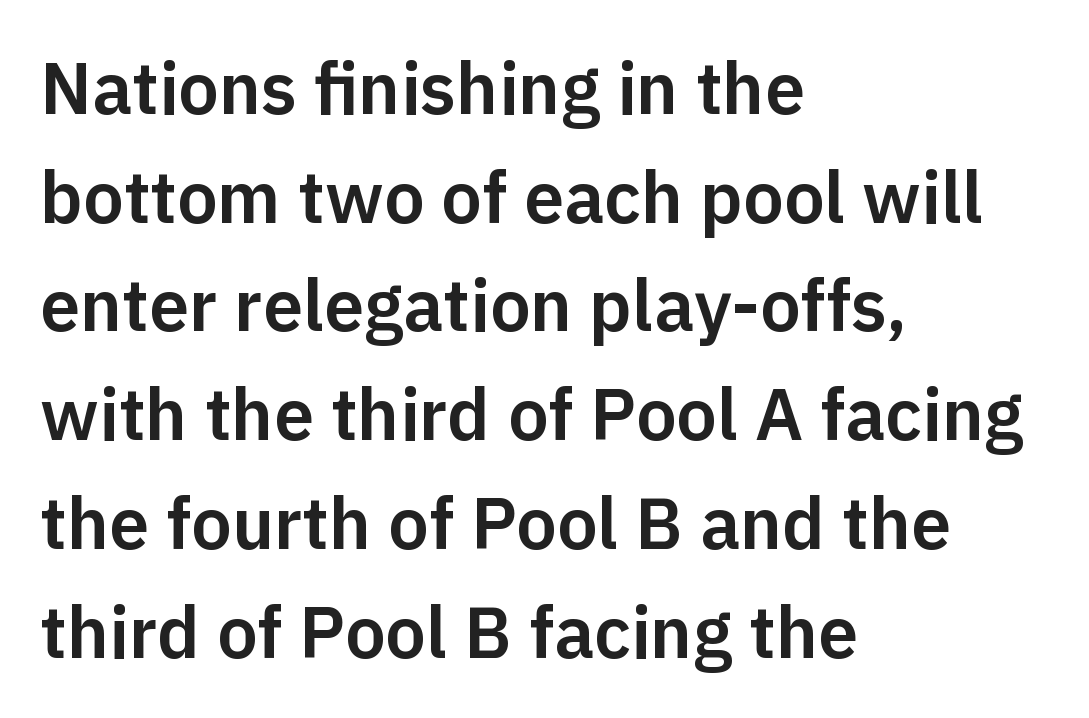
Q: Is the text italic (slanted)? A: No, it is upright.
Q: Is the typeface a serif or a sans-serif typeface? A: Sans-serif.
Q: Is the text underlined? A: No.
Q: How is the paragraph aligned? A: Left-aligned.
Q: Is the spacing between letters normal or unusually wide? A: Normal.
Q: Is the spacing between lines tight, normal or loose? A: Normal.
Q: Width (condensed, normal, or wide)? A: Normal.
Q: Stroke contrast? A: Low.
Q: x-height? A: Medium.
Q: Monospaced? A: No.
